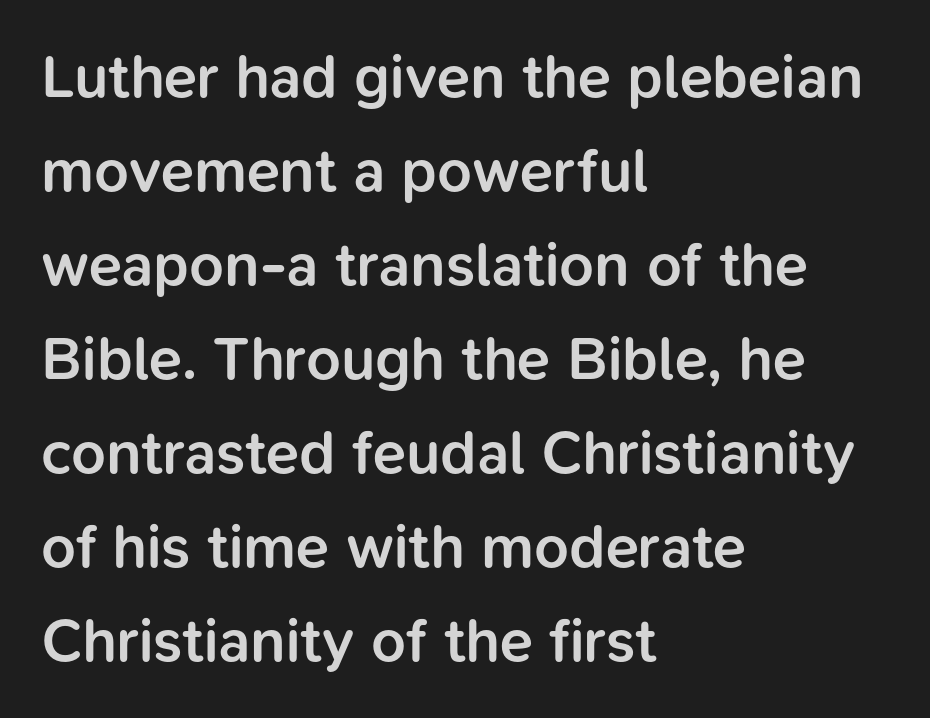
The rendering uses a semibold face; strokes are thickened but not to full bold. Letterform terminals end flat and unadorned throughout the passage. Do the letters lean? They stand straight. In terms of leading, this rendering sits right in the middle. The letters sit at their default tracking, neither squeezed nor spread.
